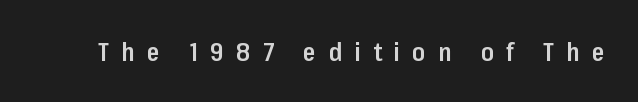
{"italic": "no", "bold": "semi", "underline": "no", "letter_spacing": "wide", "letter_spacing_em": 0.47, "glyph_px": 26}
